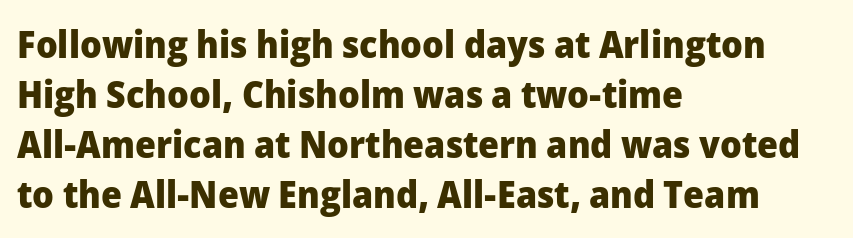
The image shows 38 px heavy sans-serif type, upright; set left-aligned, normal line spacing (1.32x), normal letter spacing, not underlined; low stroke contrast and a medium x-height.
